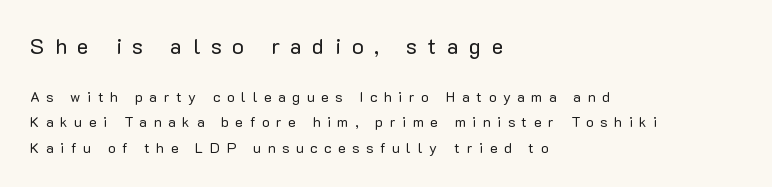
Q: Is the text bold? A: No.
Q: Is the text italic (slanted)? A: No, it is upright.
Q: Is the text underlined? A: No.
Q: How is the paragraph aligned? A: Left-aligned.
Q: Is the spacing between letters normal or unusually wide? A: Unusually wide.
Q: Which block of text is set in a larger size, the first (top) or the second (bottom)? A: The first (top) one.
